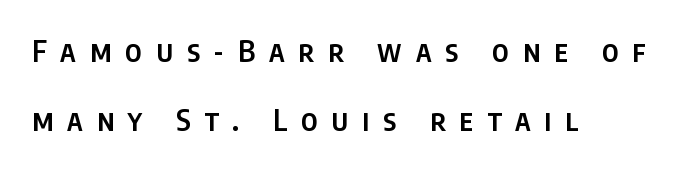
The compositor pushed each line to the left boundary. Quick note: underline off. Loosely led — the rows are spread out. Compared with typical body copy, the letter spacing here is much looser. If you drew a line through each stem, it would be perfectly vertical. No feet cap the strokes, marking this as sans-serif type.
